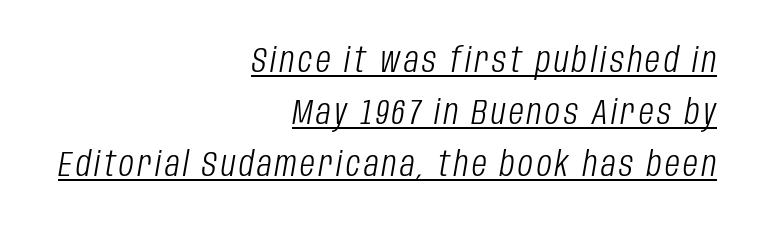
The image shows 34 px light, condensed type, italic (leaning right); set right-aligned, normal line spacing (1.53x), underlined; low stroke contrast and a large x-height.
